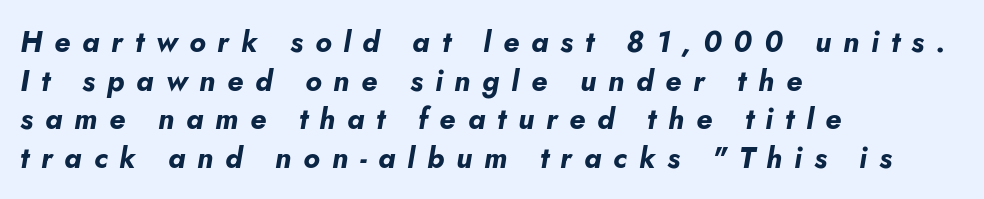
{"italic": "yes", "lean": "right", "slant_degrees": 5, "bold": "yes", "weight": "bold", "width": "normal", "stroke_contrast": "low", "x_height": "small", "monospaced": "no", "underline": "no", "align": "left", "line_spacing": "normal", "line_spacing_ratio": 1.33, "letter_spacing": "wide", "letter_spacing_em": 0.41, "glyph_px": 29}
